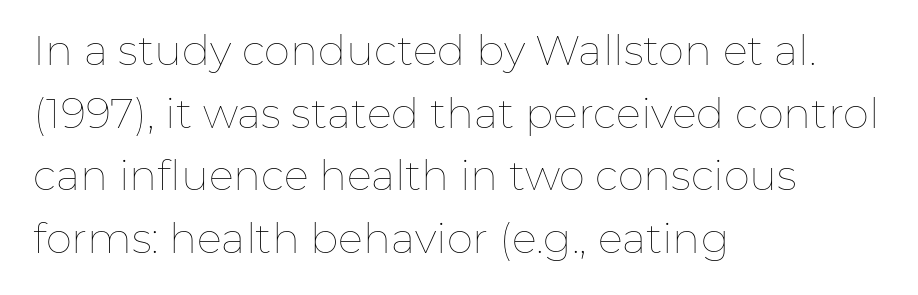
Q: Is the text bold? A: No.
Q: Is the text italic (slanted)? A: No, it is upright.
Q: Is the text underlined? A: No.
Q: How is the paragraph aligned? A: Left-aligned.
Q: Is the spacing between letters normal or unusually wide? A: Normal.
Q: Is the spacing between lines tight, normal or loose? A: Normal.
Q: Width (condensed, normal, or wide)? A: Normal.
Q: Stroke contrast? A: Low.
Q: x-height? A: Medium.
Q: Monospaced? A: No.
